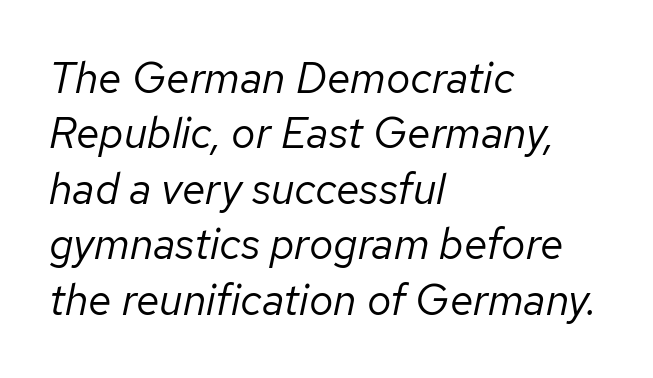
Lines of text with bare space underneath. Weight: in the light-to-regular range. Vertical spacing — default. Would a proofreader flag this as italicized? Yes. The text block is weighted toward the left margin, trailing off unevenly rightward. Think of a printed novel: that variable character pitch is what you see here.
